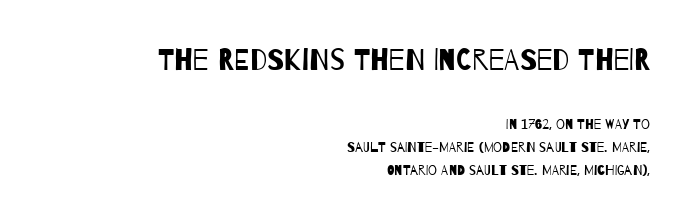
The image shows 30 px regular-weight, condensed sans-serif type; set right-aligned, normal line spacing (1.64x), normal letter spacing, not underlined; the first (top) block is 2.14x larger; low stroke contrast and a large x-height.
